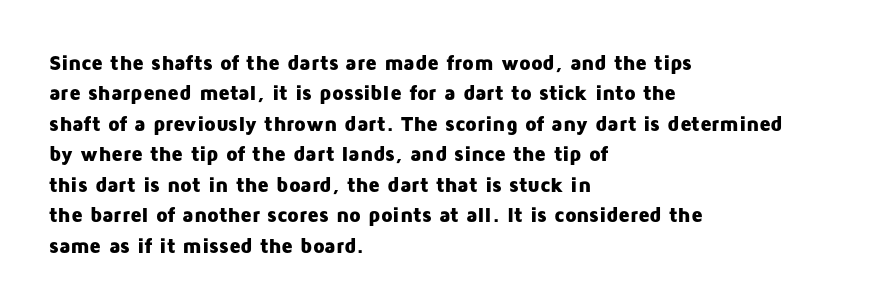
Notice how the stems are strictly vertical — no italics here. These words are printed bold, with thick strokes throughout. Leading: standard. You could call the tracking neutral — neither tight nor loose. The rendering anchors every line to the left-hand side. The words here are not underlined.
